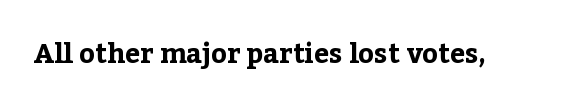
What stands out about the letter spacing? Nothing — it is the standard amount. No italicization has been applied; the sample stays upright. The gap between lines stays unmarked. Thick stems and heavy bowls — unmistakably bold.
